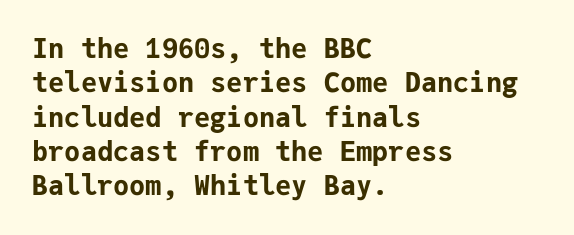
Q: Is the text bold? A: Yes.
Q: Is the text italic (slanted)? A: No, it is upright.
Q: Is the text underlined? A: No.
Q: How is the paragraph aligned? A: Left-aligned.
Q: Is the spacing between letters normal or unusually wide? A: Normal.
Q: Is the spacing between lines tight, normal or loose? A: Normal.
